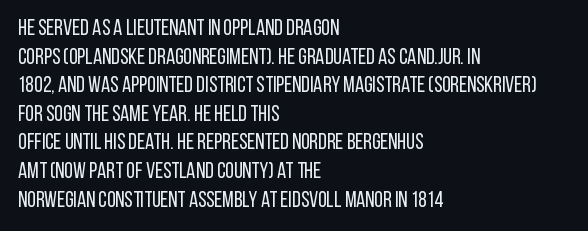
The image shows 22 px text type, upright; set left-aligned, normal line spacing (1.3x), normal letter spacing, not underlined.
